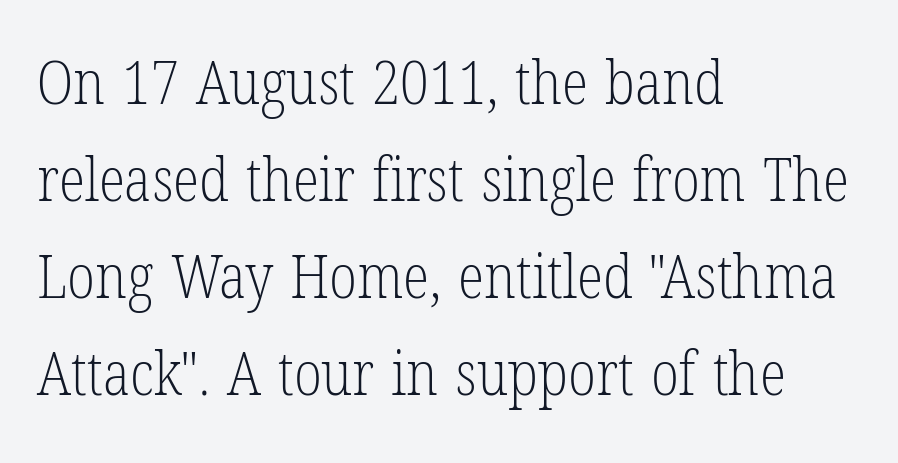
{"serif": "yes", "italic": "no", "bold": "no", "weight": "light", "width": "condensed", "stroke_contrast": "low", "x_height": "medium", "monospaced": "no", "underline": "no", "align": "left", "line_spacing": "normal", "line_spacing_ratio": 1.59, "letter_spacing": "normal", "letter_spacing_em": 0.0, "glyph_px": 61}
